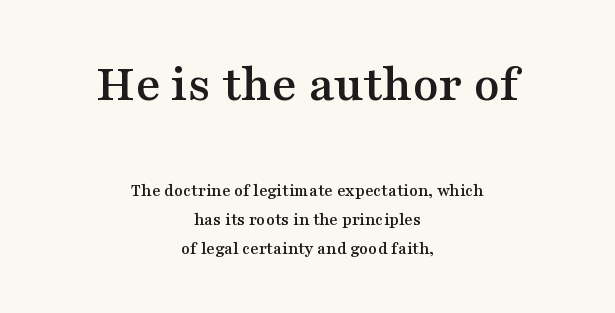
Q: Is the text italic (slanted)? A: No, it is upright.
Q: Is the typeface a serif or a sans-serif typeface? A: Serif.
Q: Is the text underlined? A: No.
Q: How is the paragraph aligned? A: Centered.
Q: Is the spacing between letters normal or unusually wide? A: Normal.
Q: Is the spacing between lines tight, normal or loose? A: Normal.
Q: Which block of text is set in a larger size, the first (top) or the second (bottom)? A: The first (top) one.
Q: Width (condensed, normal, or wide)? A: Wide.
Q: Stroke contrast? A: Medium.
Q: x-height? A: Medium.
Q: Monospaced? A: No.
